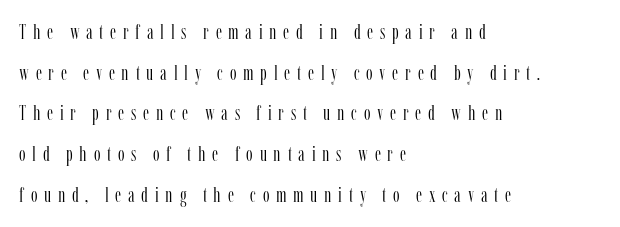
{"italic": "no", "bold": "no", "underline": "no", "align": "left", "line_spacing": "loose", "line_spacing_ratio": 1.94, "letter_spacing": "wide", "letter_spacing_em": 0.32, "glyph_px": 21}
